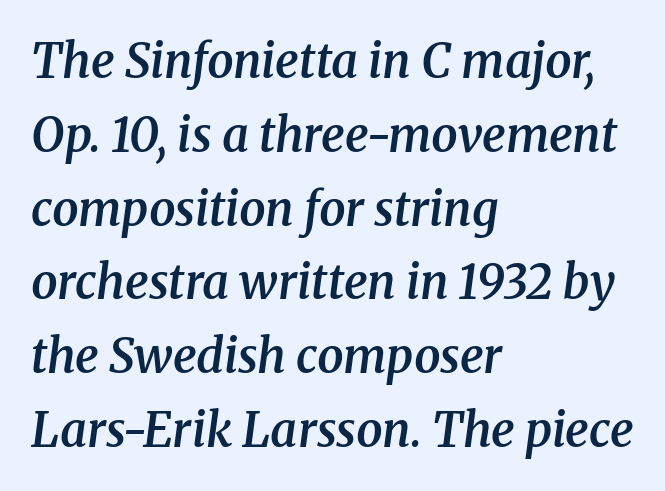
Q: Is the text bold? A: Semi-bold.
Q: Is the text italic (slanted)? A: Yes, it leans right by about 8 degrees.
Q: Is the typeface a serif or a sans-serif typeface? A: Serif.
Q: Is the text underlined? A: No.
Q: How is the paragraph aligned? A: Left-aligned.
Q: Is the spacing between letters normal or unusually wide? A: Normal.
Q: Is the spacing between lines tight, normal or loose? A: Normal.
Q: Width (condensed, normal, or wide)? A: Normal.
Q: Stroke contrast? A: Medium.
Q: x-height? A: Medium.
Q: Monospaced? A: No.
